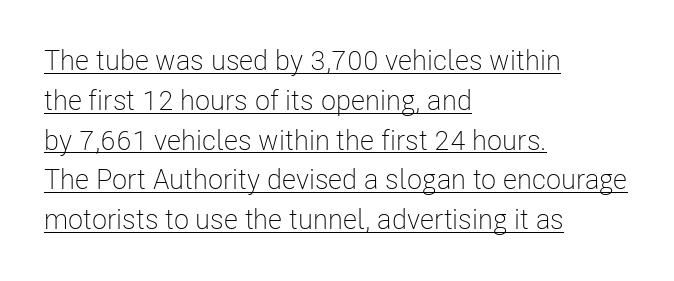
The image shows 28 px light, condensed sans-serif type, upright; set left-aligned, normal line spacing (1.42x), normal letter spacing, underlined; low stroke contrast and a medium x-height.
